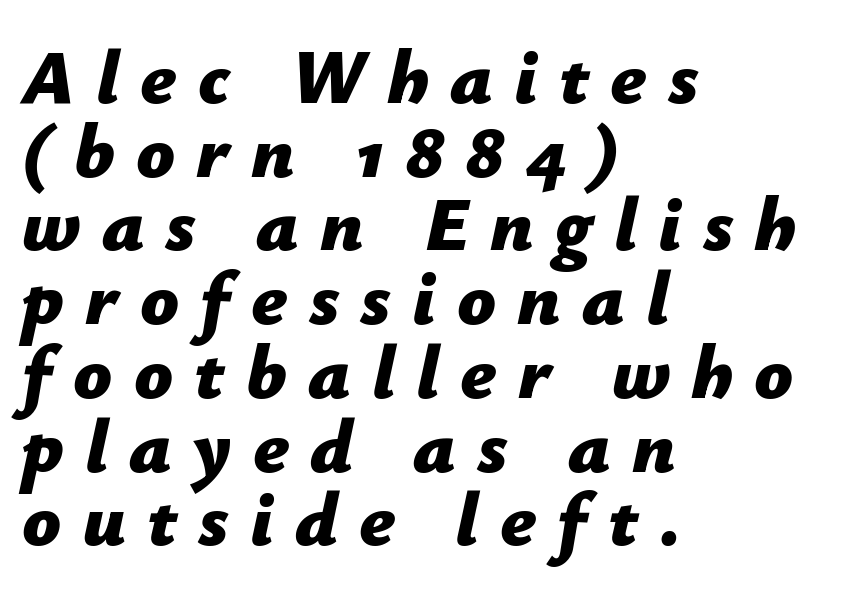
{"italic": "yes", "lean": "right", "slant_degrees": 12, "bold": "yes", "weight": "bold", "width": "normal", "stroke_contrast": "low", "x_height": "medium", "monospaced": "no", "underline": "no", "align": "left", "line_spacing": "tight", "line_spacing_ratio": 0.97, "letter_spacing": "wide", "letter_spacing_em": 0.28, "glyph_px": 76}
